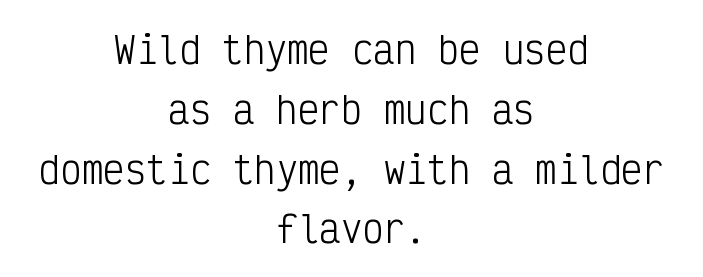
{"serif": "no", "italic": "no", "bold": "no", "weight": "light", "width": "condensed", "stroke_contrast": "low", "x_height": "medium", "monospaced": "yes", "underline": "no", "align": "center", "line_spacing": "normal", "line_spacing_ratio": 1.66, "letter_spacing": "normal", "letter_spacing_em": 0.0, "glyph_px": 36}
